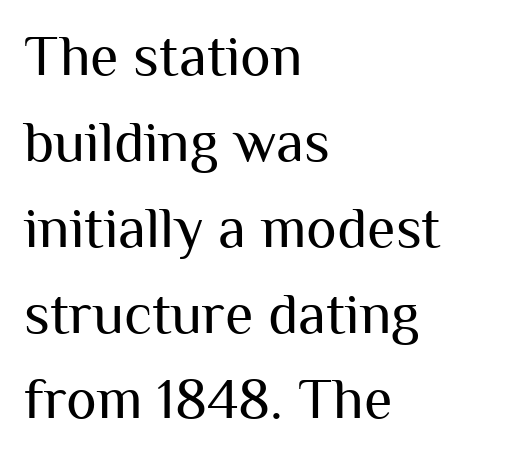
Q: Is the text bold? A: No.
Q: Is the text italic (slanted)? A: No, it is upright.
Q: Is the typeface a serif or a sans-serif typeface? A: Sans-serif.
Q: Is the text underlined? A: No.
Q: How is the paragraph aligned? A: Left-aligned.
Q: Is the spacing between letters normal or unusually wide? A: Normal.
Q: Is the spacing between lines tight, normal or loose? A: Normal.
Q: Width (condensed, normal, or wide)? A: Normal.
Q: Stroke contrast? A: Medium.
Q: x-height? A: Medium.
Q: Monospaced? A: No.
